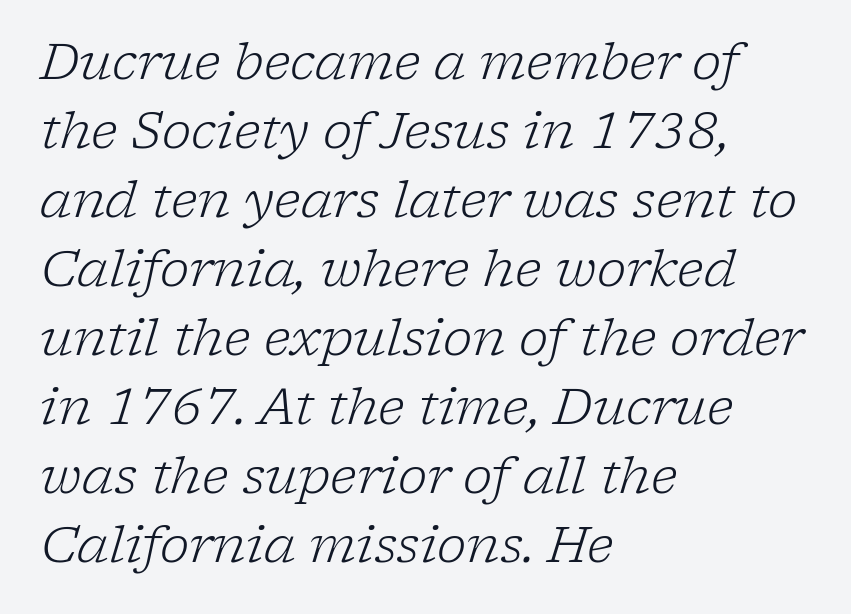
{"serif": "yes", "italic": "yes", "lean": "right", "slant_degrees": 17, "bold": "no", "weight": "light", "width": "normal", "stroke_contrast": "low", "x_height": "medium", "monospaced": "no", "underline": "no", "align": "left", "line_spacing": "normal", "line_spacing_ratio": 1.38, "letter_spacing": "normal", "letter_spacing_em": 0.0, "glyph_px": 50}
